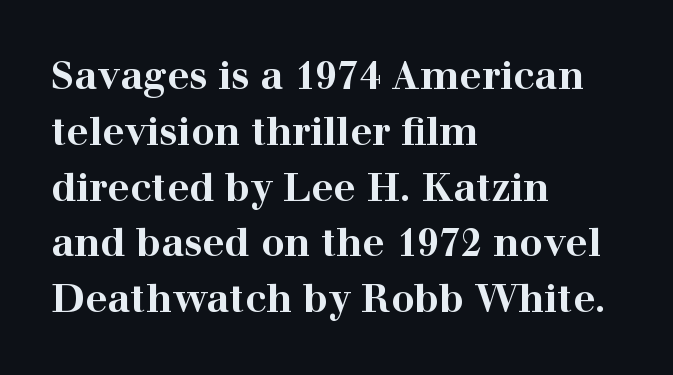
The image shows 39 px bold, wide serif type, upright; set left-aligned, normal line spacing (1.43x), normal letter spacing, not underlined; high stroke contrast and a medium x-height.
